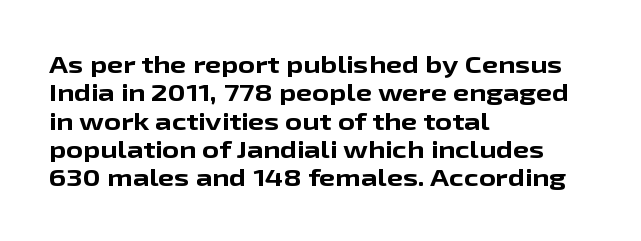
Plain, unruled lines of type. Heft: maximum for text — a bold. The tracking reads as untouched default to a designer's eye. Nope, not italic — everything's standing straight.
